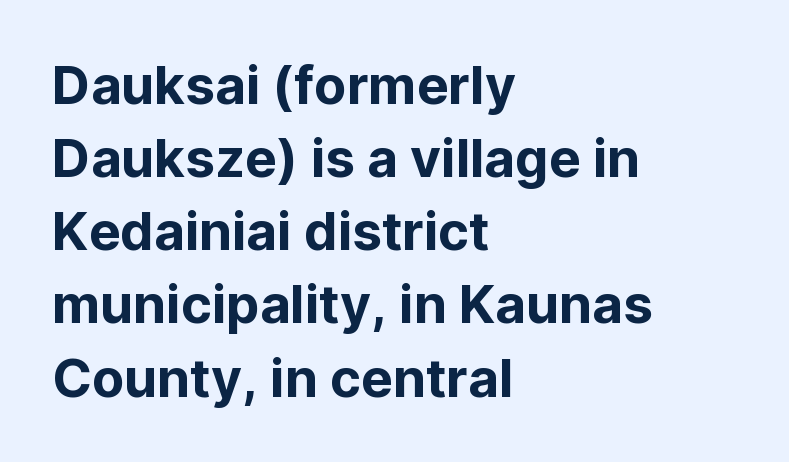
Default kerning and tracking; the words read as compact shapes. Horizontal bands of white between lines are of average thickness. Letterform terminals end flat and unadorned throughout the passage. Descenders are the only things crossing below the line.
